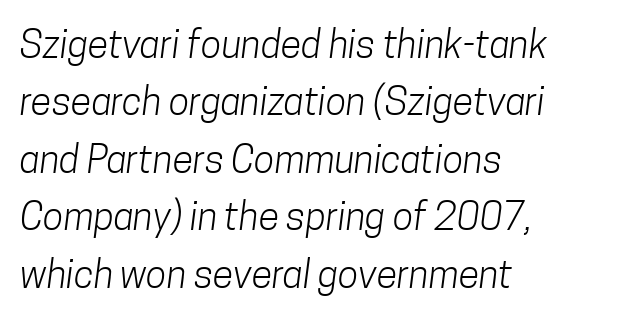
{"serif": "no", "bold": "no", "weight": "light", "width": "condensed", "stroke_contrast": "low", "x_height": "medium", "monospaced": "no", "underline": "no", "align": "left", "line_spacing": "normal", "line_spacing_ratio": 1.51, "letter_spacing": "normal", "letter_spacing_em": 0.0, "glyph_px": 38}
